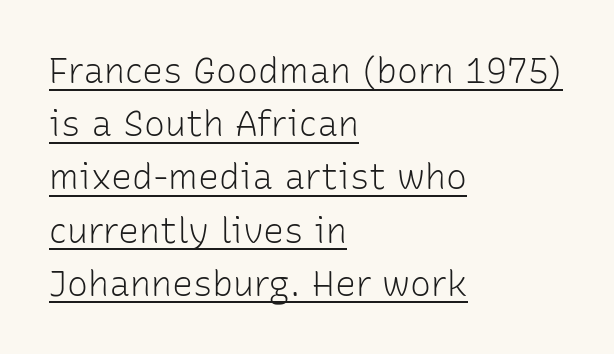
{"serif": "no", "italic": "no", "bold": "no", "weight": "light", "width": "normal", "stroke_contrast": "low", "x_height": "medium", "monospaced": "no", "underline": "yes", "align": "left", "line_spacing": "normal", "line_spacing_ratio": 1.52, "letter_spacing": "normal", "letter_spacing_em": 0.0, "glyph_px": 35}
